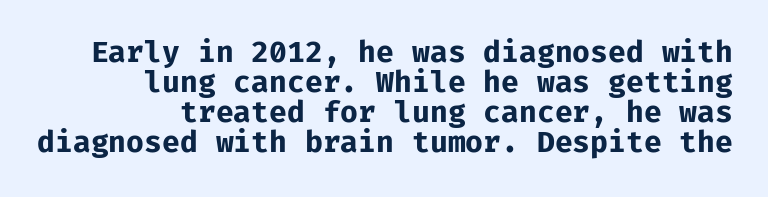
The image shows 29 px bold sans-serif type, upright; set right-aligned, tight line spacing (1.04x), normal letter spacing, not underlined; low stroke contrast and a medium x-height.
